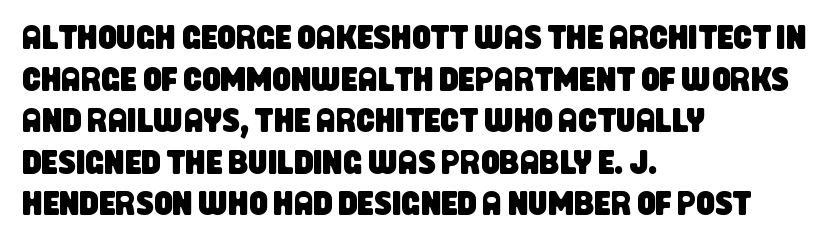
Is this a fixed-width face? No — the glyphs have proportional, varying widths. Nobody touched the tracking dial on this one. Are there feet on the stems? There aren't — it's a sans. Notice how descenders clear the ascenders below comfortably — that's standard leading.
